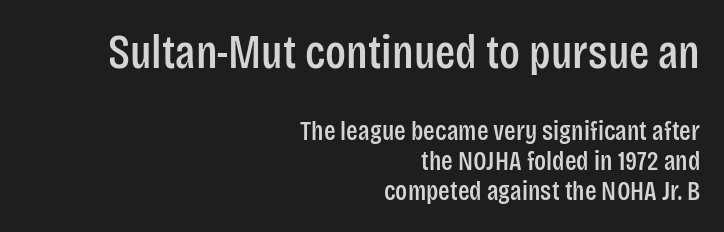
Every character sits straight up, as roman type does. Descenders hang freely into open space. The letters in the upper block stand taller than those in the block below. The lines in this sample share a right terminus and differ only in where they begin.
